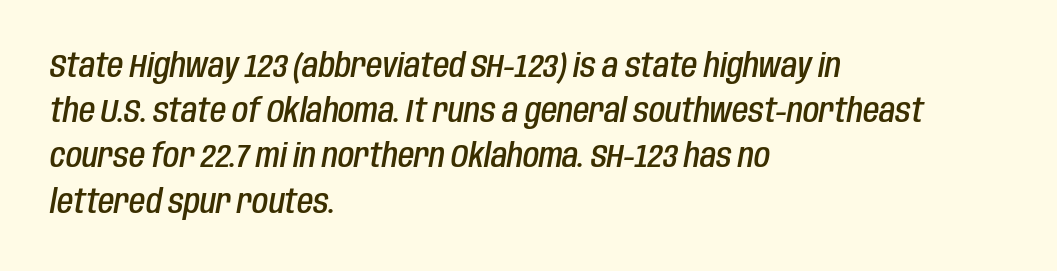
The glyphs look as if they've been sheared to an angle. Summary of weight: moderately heavy, a semibold. One-word summary of the alignment: left. Descender tails drop into unmarked territory.
